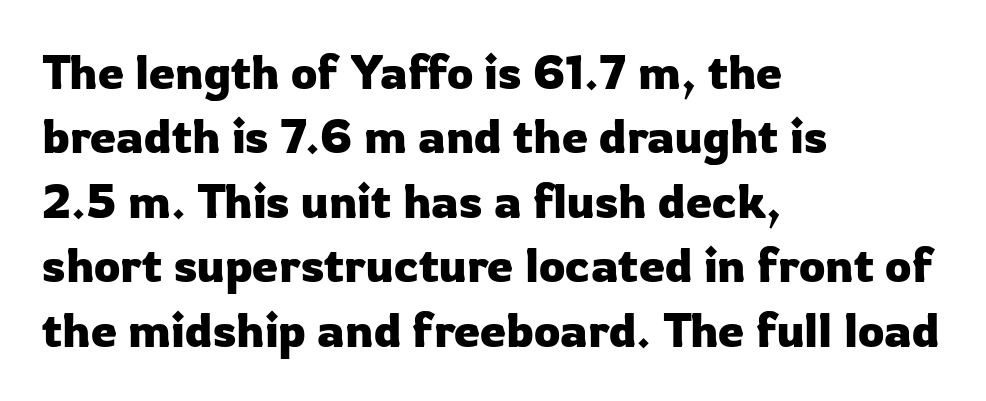
The image shows 47 px sans-serif type, upright; set left-aligned, normal line spacing (1.37x), normal letter spacing, not underlined; low stroke contrast and a medium x-height.
